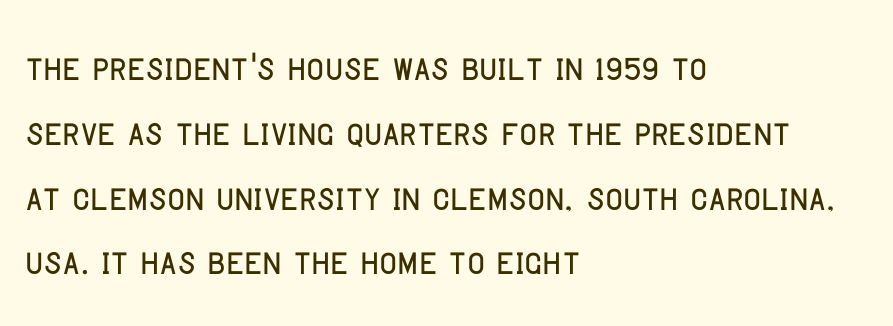
A typesetter would call this zero additional tracking. These lines are rendered in a variable-pitch font. Unlike a traditional serif, this face leaves its strokes unadorned. The words here are not underlined. Layout note: lines flush left. Posture: straight, roman, zero tilt.
